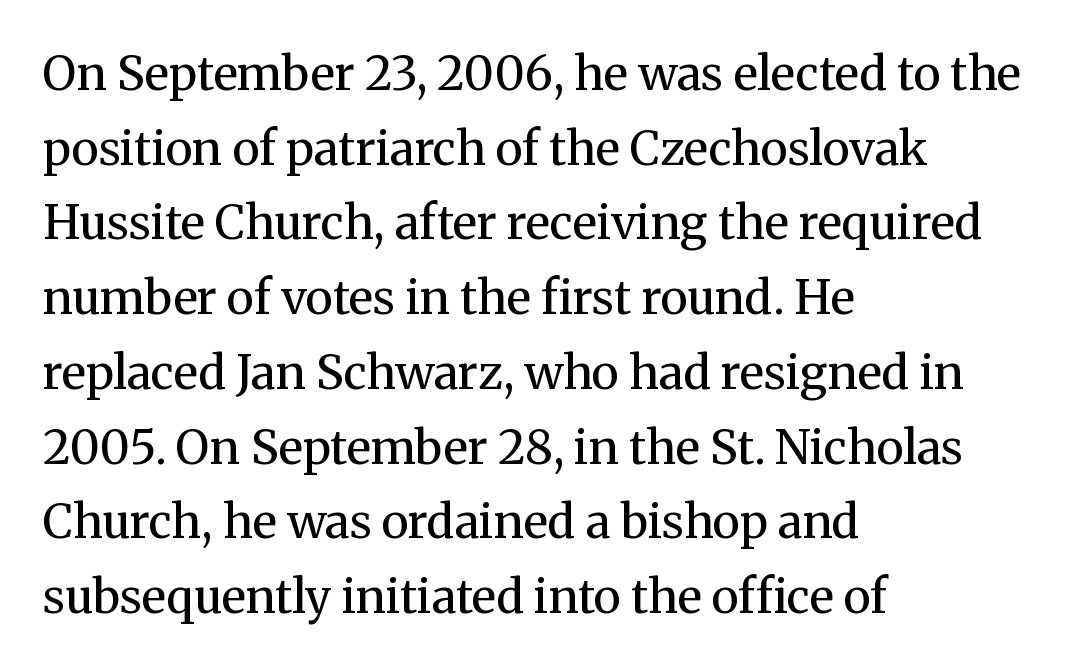
Short and long lines alike share a common starting point at left. To sum up the face: it has serifs. This is roman type, the default non-slanted kind. Rows of type keep a routine distance in the vertical direction. Rule under the text: the space is simply empty. Note the varied advance widths — an 'i' is clearly narrower than an 'm'.
